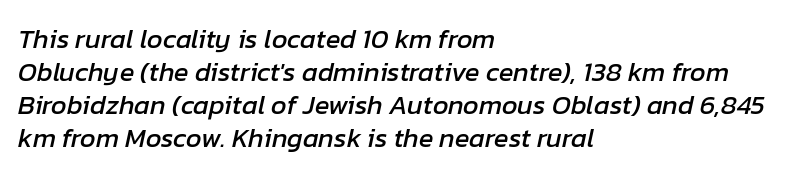
In CSS terms this would be text-align: left. You can tell it's italic because the verticals aren't actually vertical. The line texture is even and compact thanks to regular tracking. Just letters on the line, the space beneath them empty.
